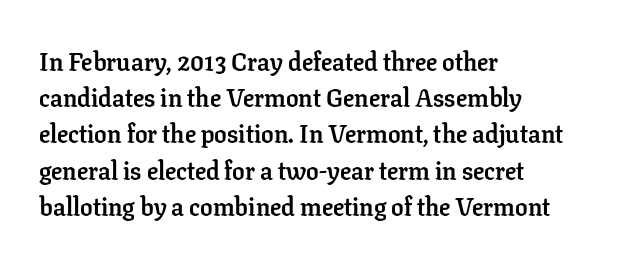
Q: Is the text bold? A: Yes.
Q: Is the text italic (slanted)? A: No, it is upright.
Q: Is the text underlined? A: No.
Q: How is the paragraph aligned? A: Left-aligned.
Q: Is the spacing between letters normal or unusually wide? A: Normal.
Q: Is the spacing between lines tight, normal or loose? A: Normal.
